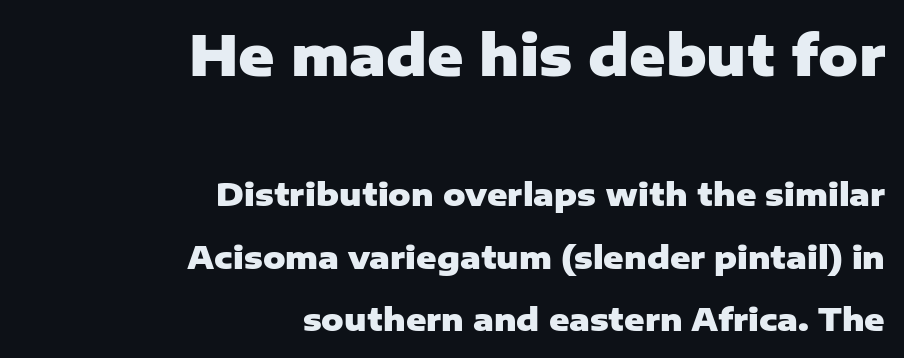
{"serif": "no", "italic": "no", "bold": "yes", "weight": "heavy", "width": "normal", "stroke_contrast": "low", "x_height": "medium", "monospaced": "no", "underline": "no", "align": "right", "line_spacing": "loose", "line_spacing_ratio": 2.02, "letter_spacing": "normal", "letter_spacing_em": 0.0, "larger_block": "first", "size_ratio": 1.77, "glyph_px": 55}
